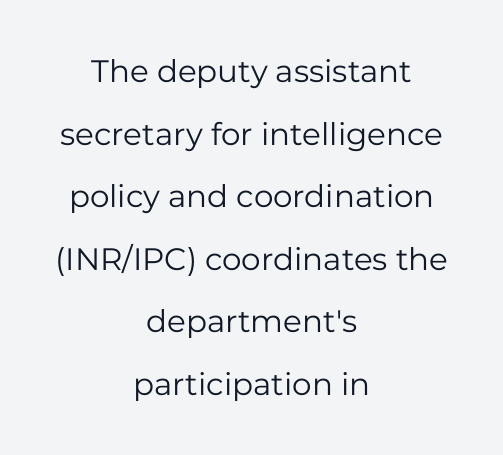
Regarding leading, the lines here are spaced well apart. The font sits on the lighter half of the weight spectrum, regular included. Is this a sans? Yes — the strokes have no serifs. These lines are rendered in a variable-pitch font. No extra tracking has been applied to these lines.
